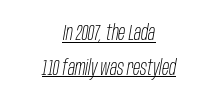
{"italic": "yes", "lean": "right", "slant_degrees": 10, "bold": "no", "underline": "yes", "align": "center", "line_spacing": "normal", "line_spacing_ratio": 1.66, "letter_spacing": "normal", "letter_spacing_em": 0.0, "glyph_px": 21}
